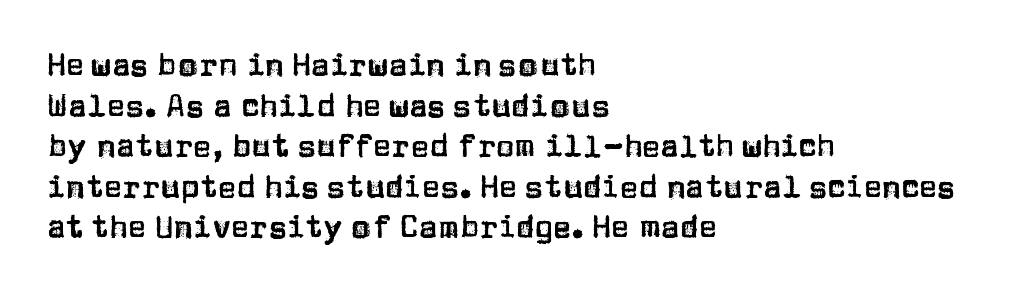
{"serif": "no", "italic": "no", "width": "normal", "stroke_contrast": "low", "x_height": "large", "monospaced": "no", "underline": "no", "align": "left", "line_spacing": "normal", "line_spacing_ratio": 1.31, "letter_spacing": "normal", "letter_spacing_em": 0.0, "glyph_px": 31}
